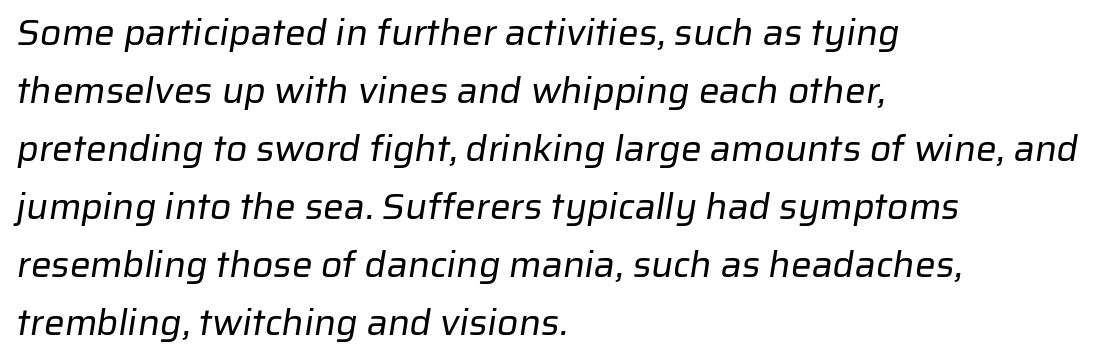
{"serif": "no", "bold": "no", "weight": "regular", "width": "normal", "stroke_contrast": "low", "x_height": "medium", "monospaced": "no", "underline": "no", "align": "left", "line_spacing": "normal", "line_spacing_ratio": 1.57, "letter_spacing": "normal", "letter_spacing_em": 0.0, "glyph_px": 37}
